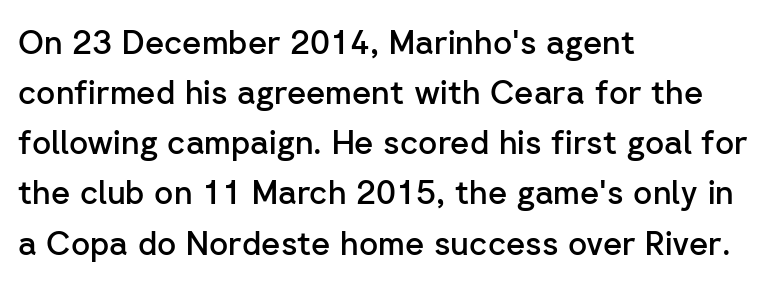
The image shows 33 px semibold sans-serif type, upright; set left-aligned, normal line spacing (1.52x), normal letter spacing, not underlined; low stroke contrast and a medium x-height.
